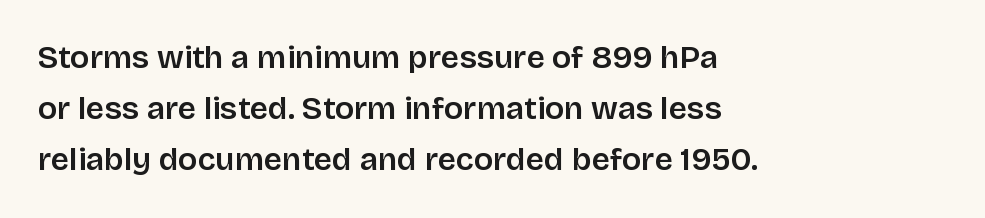
The image shows 32 px sans-serif type, upright; set left-aligned, normal line spacing (1.6x), normal letter spacing, not underlined; low stroke contrast and a large x-height.
